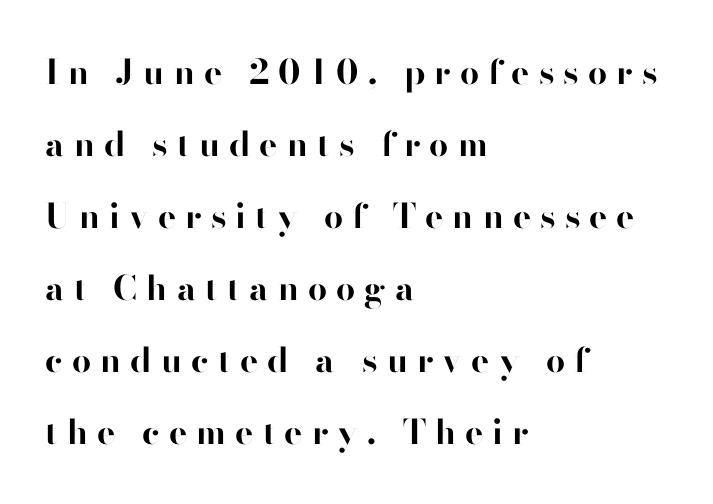
Q: Is the text bold? A: Yes.
Q: Is the text italic (slanted)? A: No, it is upright.
Q: Is the typeface a serif or a sans-serif typeface? A: Sans-serif.
Q: Is the text underlined? A: No.
Q: How is the paragraph aligned? A: Left-aligned.
Q: Is the spacing between letters normal or unusually wide? A: Unusually wide.
Q: Is the spacing between lines tight, normal or loose? A: Loose.
Q: Width (condensed, normal, or wide)? A: Normal.
Q: Stroke contrast? A: High.
Q: x-height? A: Small.
Q: Monospaced? A: No.
